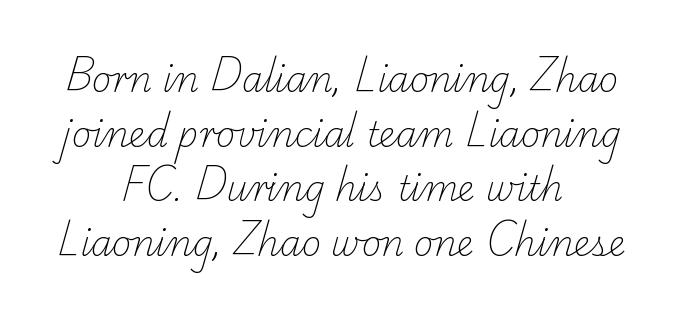
{"serif": "yes", "bold": "no", "weight": "light", "width": "normal", "stroke_contrast": "low", "x_height": "small", "monospaced": "no", "underline": "no", "align": "center", "line_spacing": "normal", "line_spacing_ratio": 1.61, "letter_spacing": "normal", "letter_spacing_em": 0.0, "glyph_px": 34}
